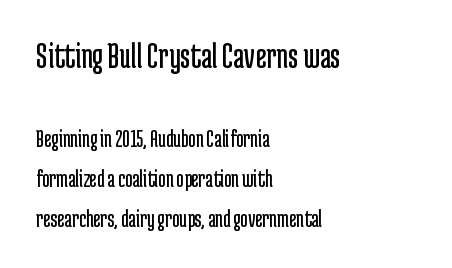
{"serif": "no", "italic": "no", "bold": "no", "weight": "regular", "width": "condensed", "stroke_contrast": "low", "x_height": "medium", "monospaced": "no", "underline": "no", "align": "left", "line_spacing": "normal", "line_spacing_ratio": 1.6, "letter_spacing": "normal", "letter_spacing_em": 0.0, "larger_block": "first", "size_ratio": 1.48, "glyph_px": 37}
